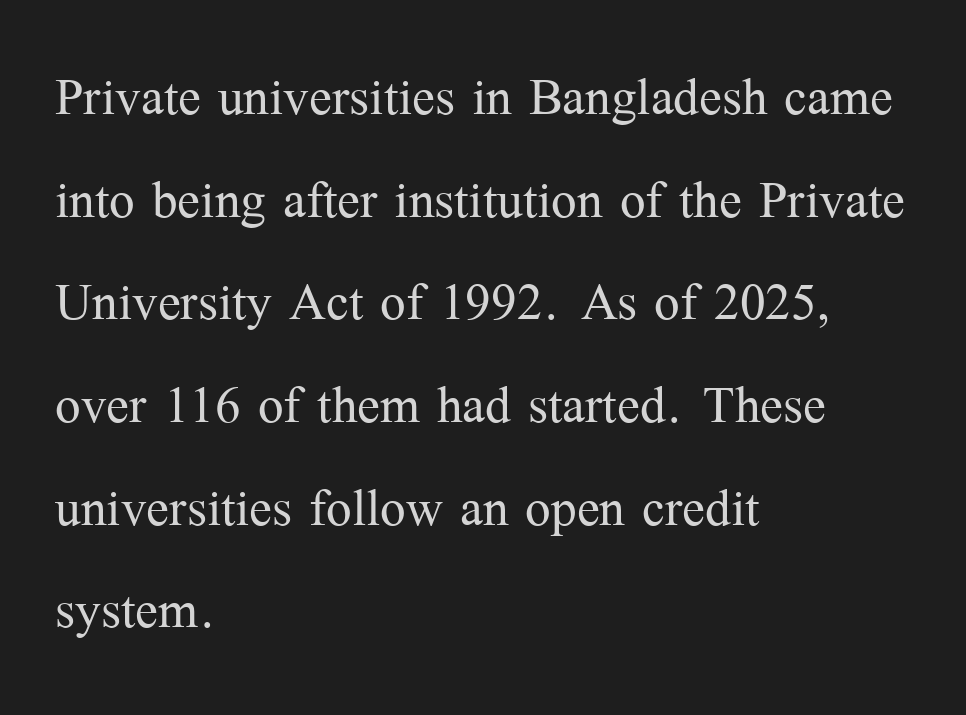
Q: Is the text bold? A: No.
Q: Is the text italic (slanted)? A: No, it is upright.
Q: Is the typeface a serif or a sans-serif typeface? A: Serif.
Q: Is the text underlined? A: No.
Q: How is the paragraph aligned? A: Left-aligned.
Q: Is the spacing between letters normal or unusually wide? A: Normal.
Q: Is the spacing between lines tight, normal or loose? A: Normal.
Q: Width (condensed, normal, or wide)? A: Normal.
Q: Stroke contrast? A: Medium.
Q: x-height? A: Medium.
Q: Monospaced? A: No.
